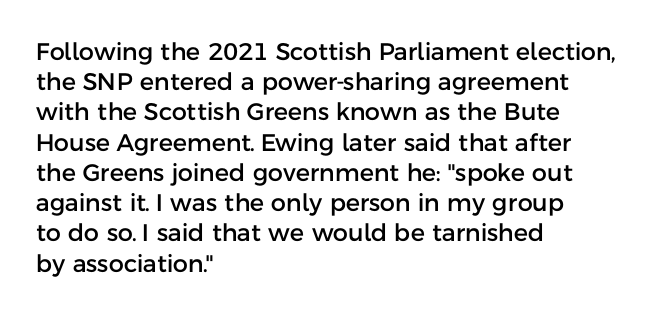
Leading: standard. Ascenders rise straight up at ninety degrees. The text block is weighted toward the left margin, trailing off unevenly rightward. Default kerning and tracking; the words read as compact shapes. Underlining? Definitely not there.
